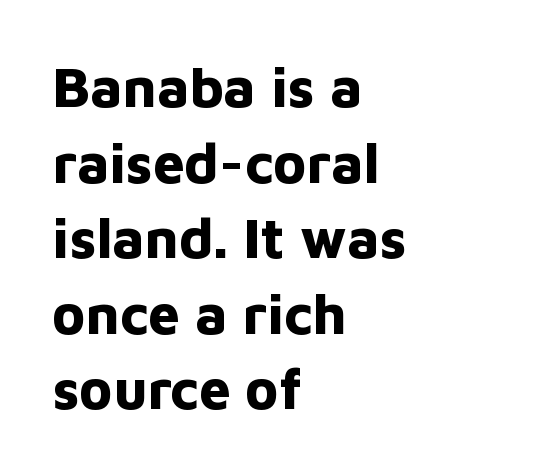
The image shows 56 px bold sans-serif type, upright; set left-aligned, normal line spacing (1.35x), normal letter spacing, not underlined; low stroke contrast and a medium x-height.
